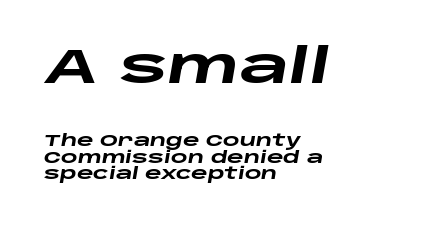
Q: Is the text bold? A: Yes.
Q: Is the text italic (slanted)? A: Yes, it leans right by about 10 degrees.
Q: Is the text underlined? A: No.
Q: How is the paragraph aligned? A: Left-aligned.
Q: Is the spacing between letters normal or unusually wide? A: Normal.
Q: Is the spacing between lines tight, normal or loose? A: Tight.
Q: Which block of text is set in a larger size, the first (top) or the second (bottom)? A: The first (top) one.
Q: Width (condensed, normal, or wide)? A: Wide.
Q: Stroke contrast? A: Low.
Q: x-height? A: Large.
Q: Monospaced? A: No.
